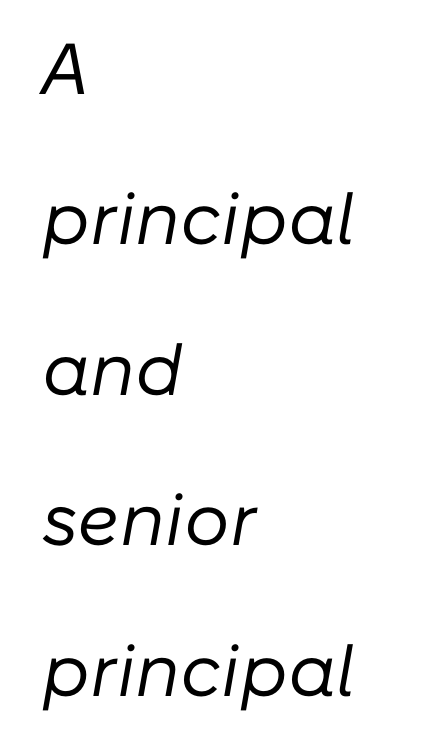
Q: Is the text bold? A: No.
Q: Is the text italic (slanted)? A: Yes, it leans right by about 10 degrees.
Q: Is the text underlined? A: No.
Q: How is the paragraph aligned? A: Left-aligned.
Q: Is the spacing between letters normal or unusually wide? A: Normal.
Q: Is the spacing between lines tight, normal or loose? A: Loose.
Q: Width (condensed, normal, or wide)? A: Normal.
Q: Stroke contrast? A: Low.
Q: x-height? A: Medium.
Q: Monospaced? A: No.
